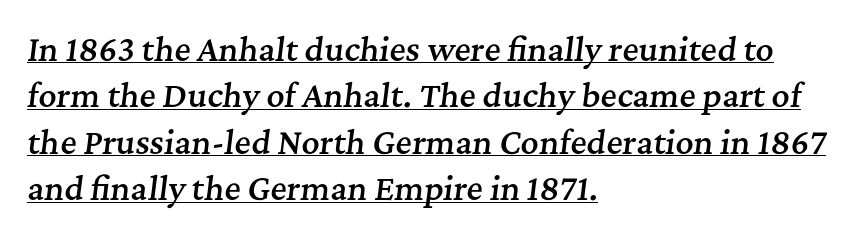
Regarding leading, the lines here are spaced in the standard way. The passage shown leans; its letterforms are oblique. The characters look somewhat weighty, a semibold short of true bold. A student would call this left alignment; a typographer would say flush left, rag right. Examine the stroke ends and you'll spot serifs. Caption: lettering with a line underneath.
